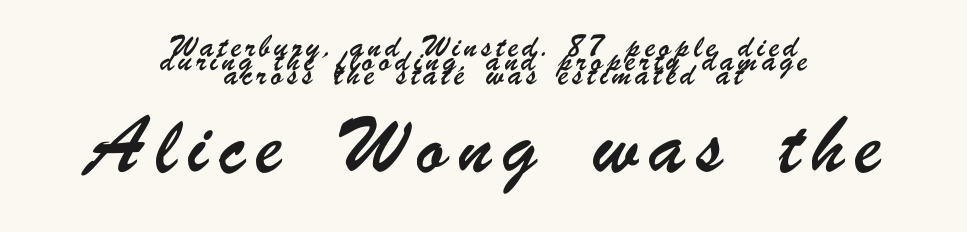
{"serif": "no", "width": "condensed", "stroke_contrast": "low", "x_height": "small", "monospaced": "no", "underline": "no", "align": "center", "line_spacing": "tight", "line_spacing_ratio": 0.99, "letter_spacing": "wide", "letter_spacing_em": 0.28, "larger_block": "second", "size_ratio": 2.57, "glyph_px": 36}
